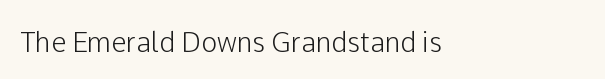
The image shows 27 px text type, upright; set left-aligned, normal letter spacing, not underlined.
